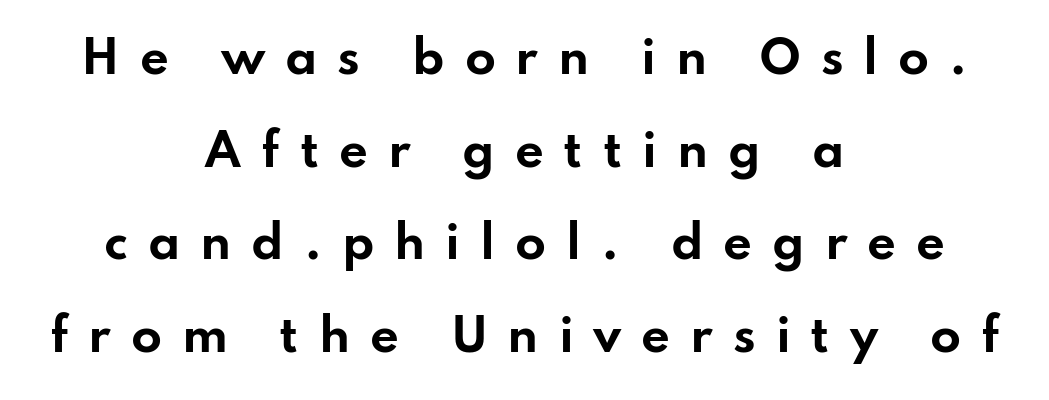
The image shows 45 px bold, wide sans-serif type, upright; set centered, loose line spacing (2.06x), unusually wide letter spacing (+0.44 em), not underlined; low stroke contrast and a small x-height.
